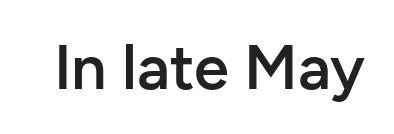
Q: Is the text bold? A: Semi-bold.
Q: Is the text italic (slanted)? A: No, it is upright.
Q: Is the typeface a serif or a sans-serif typeface? A: Sans-serif.
Q: Is the text underlined? A: No.
Q: Is the spacing between letters normal or unusually wide? A: Normal.
Q: Width (condensed, normal, or wide)? A: Normal.
Q: Stroke contrast? A: Low.
Q: x-height? A: Medium.
Q: Monospaced? A: No.
